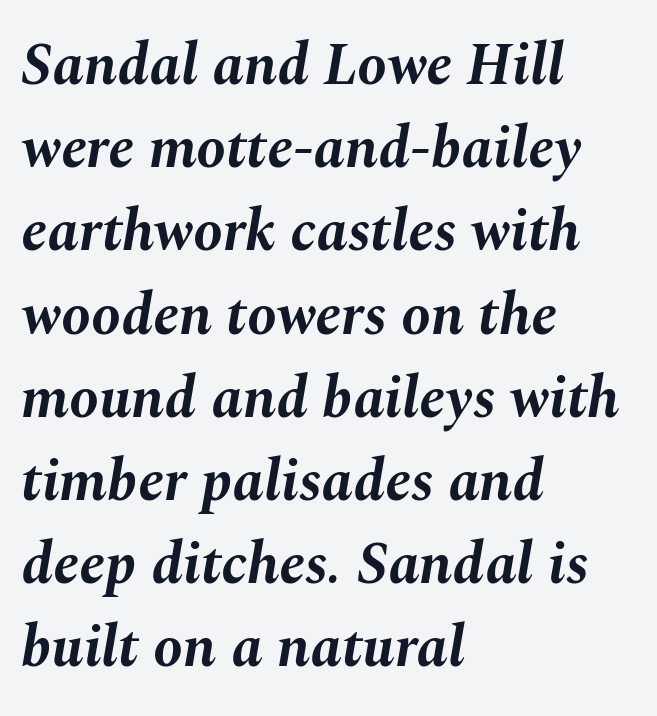
The image shows 59 px bold type, italic (leaning right); set left-aligned, normal line spacing (1.41x), normal letter spacing, not underlined; medium stroke contrast and a medium x-height.
